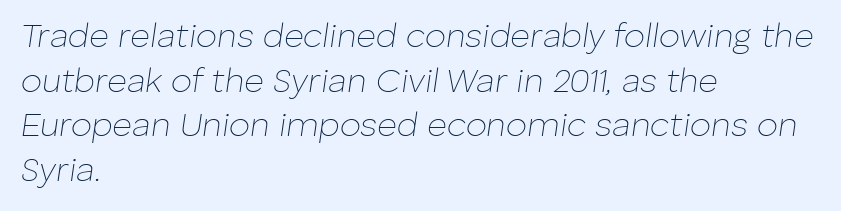
The image shows 34 px thin type, italic (leaning right); set left-aligned, normal line spacing (1.31x), normal letter spacing, not underlined; low stroke contrast and a medium x-height.
